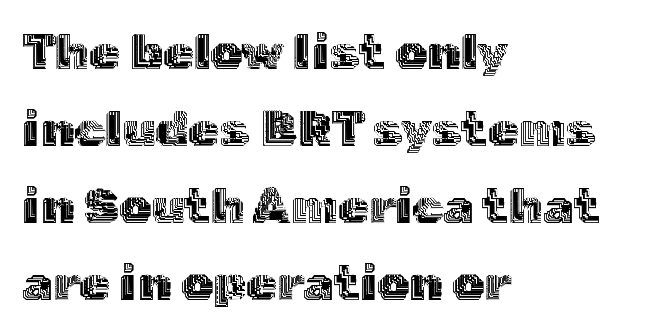
Q: Is the text italic (slanted)? A: No, it is upright.
Q: Is the text underlined? A: No.
Q: How is the paragraph aligned? A: Left-aligned.
Q: Is the spacing between letters normal or unusually wide? A: Normal.
Q: Is the spacing between lines tight, normal or loose? A: Normal.
Q: Width (condensed, normal, or wide)? A: Normal.
Q: x-height? A: Medium.
Q: Monospaced? A: No.
